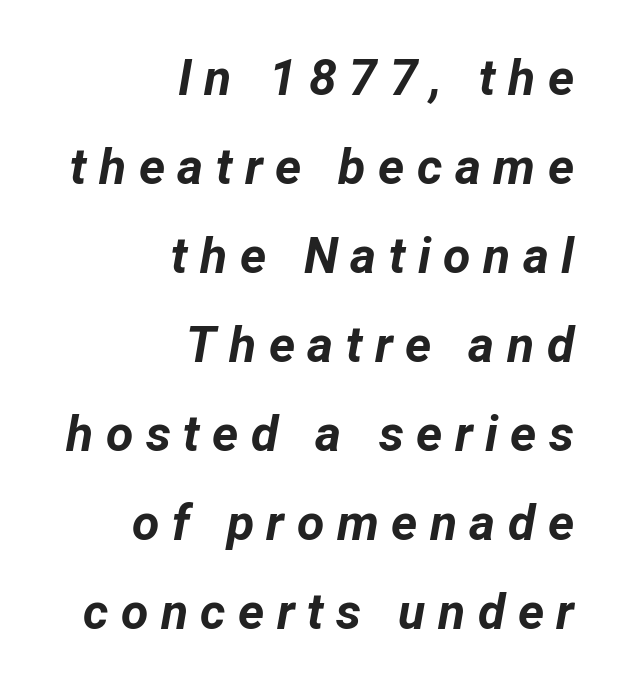
Underlining? Definitely not there. Words appear elongated and porous because spacing is wide. The compositor pushed each line to the right boundary. Look at the stroke-to-counter ratio: heavy, a bold. Spacing verdict: proportional, widths tailored to each character. Rendered with sloped, italic letterforms.
